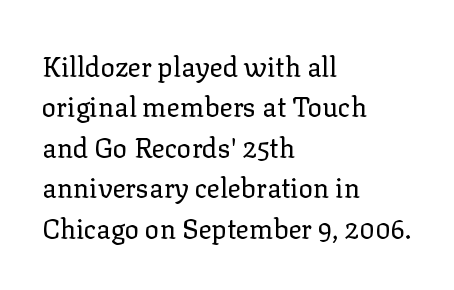
The passage shown stacks its lines at a standard gap. Students, note that the glyphs here touch the page at normal intervals. This reads as an unemphasized weight, regular at the heaviest. Typeset ragged right — the left edge is the straight one. No italicization has been applied; the sample stays upright.
